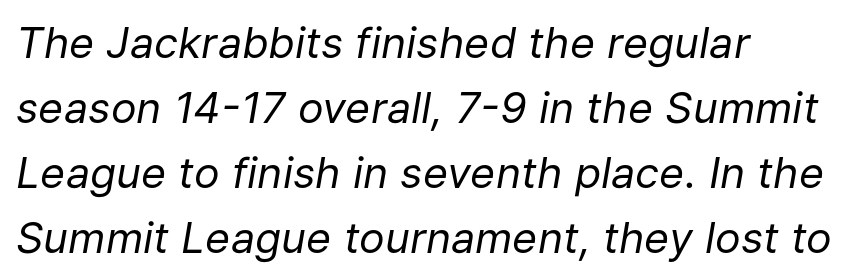
Q: Is the text bold? A: No.
Q: Is the text italic (slanted)? A: Yes, it leans right by about 9 degrees.
Q: Is the text underlined? A: No.
Q: How is the paragraph aligned? A: Left-aligned.
Q: Is the spacing between letters normal or unusually wide? A: Normal.
Q: Is the spacing between lines tight, normal or loose? A: Normal.
Q: Width (condensed, normal, or wide)? A: Normal.
Q: Stroke contrast? A: Low.
Q: x-height? A: Medium.
Q: Monospaced? A: No.
